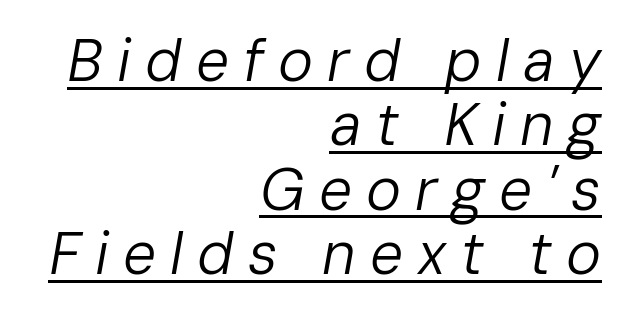
{"italic": "yes", "lean": "right", "slant_degrees": 10, "bold": "no", "weight": "regular", "width": "normal", "stroke_contrast": "low", "x_height": "medium", "monospaced": "no", "underline": "yes", "align": "right", "line_spacing": "tight", "line_spacing_ratio": 1.09, "letter_spacing": "wide", "letter_spacing_em": 0.24, "glyph_px": 59}
